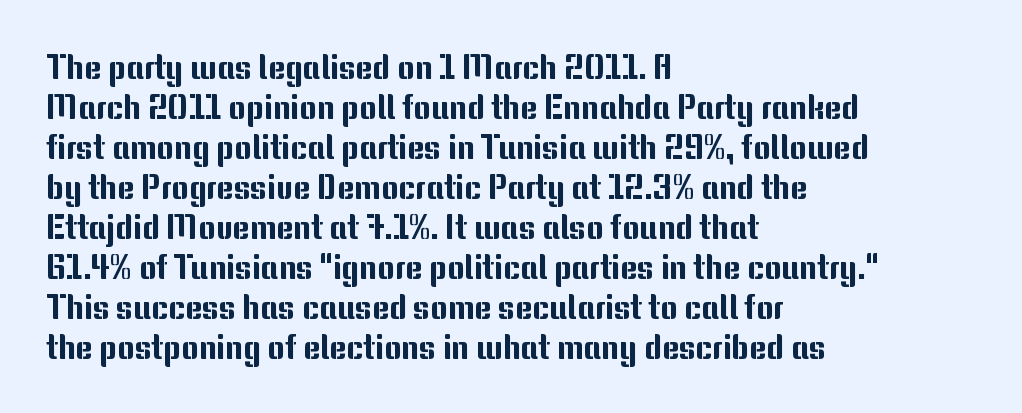
The image shows 33 px sans-serif type, upright; set left-aligned, line spacing 1.21x, normal letter spacing, not underlined; medium stroke contrast and a medium x-height.
